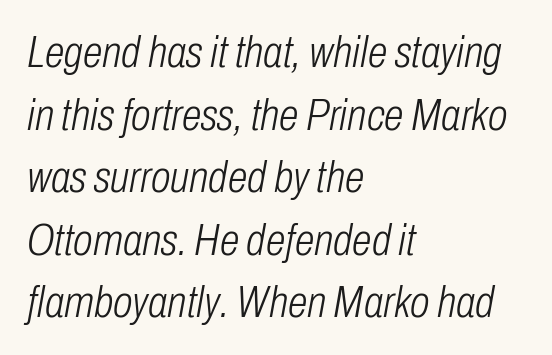
Q: Is the text bold? A: No.
Q: Is the text italic (slanted)? A: Yes, it leans right by about 10 degrees.
Q: Is the text underlined? A: No.
Q: How is the paragraph aligned? A: Left-aligned.
Q: Is the spacing between letters normal or unusually wide? A: Normal.
Q: Is the spacing between lines tight, normal or loose? A: Normal.
Q: Width (condensed, normal, or wide)? A: Condensed.
Q: Stroke contrast? A: Low.
Q: x-height? A: Medium.
Q: Monospaced? A: No.
